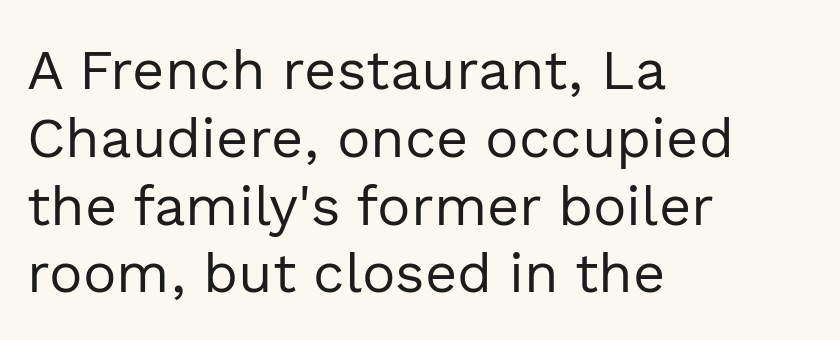
{"serif": "no", "italic": "no", "bold": "no", "weight": "regular", "width": "normal", "x_height": "medium", "monospaced": "no", "underline": "no", "align": "left", "line_spacing_ratio": 1.21, "letter_spacing": "normal", "letter_spacing_em": 0.0, "glyph_px": 56}
